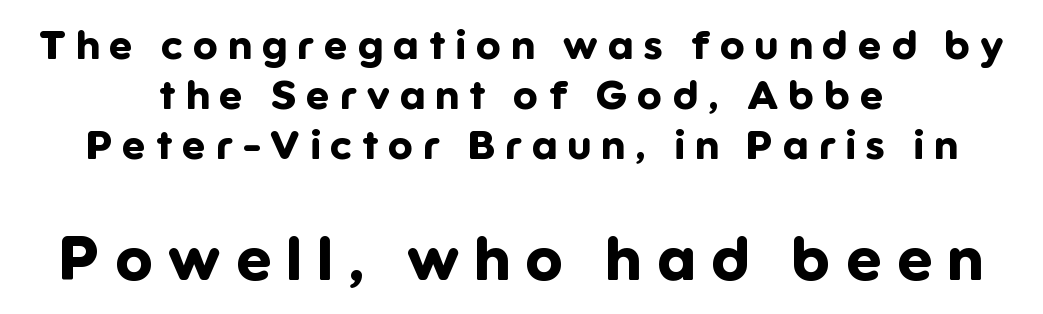
Every character sits straight up, as roman type does. The gaps between neighbouring characters are conspicuously large. Compared with an ordinary text face, these strokes are far heavier — a full bold. The lower block of text is set noticeably larger than the block above it. This sample is center-justified, so both line endings float freely.
